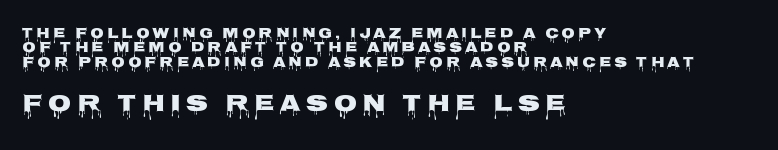
Look at the tracking — it's clearly loosened, letters drifting apart. The type sits square on the baseline with zero lean. You get the small type first, then a jump to larger type. Underline: absent.
